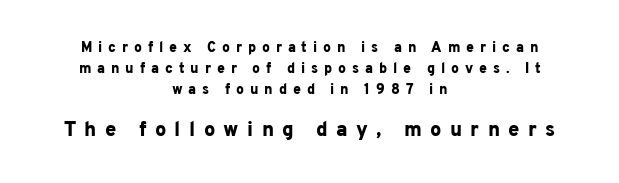
Q: Is the text bold? A: Yes.
Q: Is the text italic (slanted)? A: No, it is upright.
Q: Is the text underlined? A: No.
Q: How is the paragraph aligned? A: Centered.
Q: Is the spacing between letters normal or unusually wide? A: Unusually wide.
Q: Is the spacing between lines tight, normal or loose? A: Normal.
Q: Which block of text is set in a larger size, the first (top) or the second (bottom)? A: The second (bottom) one.
